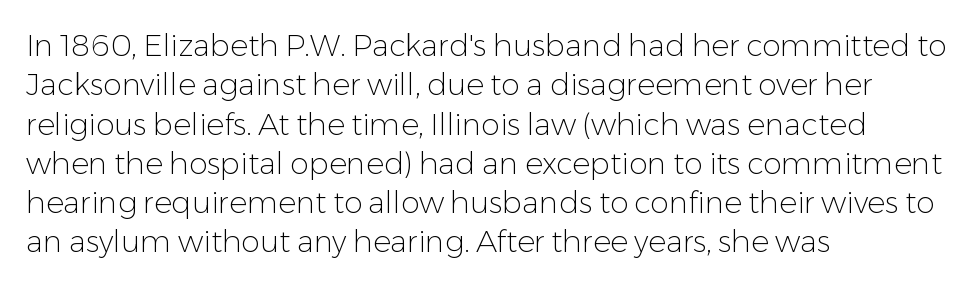
Q: Is the text bold? A: No.
Q: Is the text italic (slanted)? A: No, it is upright.
Q: Is the typeface a serif or a sans-serif typeface? A: Sans-serif.
Q: Is the text underlined? A: No.
Q: How is the paragraph aligned? A: Left-aligned.
Q: Is the spacing between letters normal or unusually wide? A: Normal.
Q: Is the spacing between lines tight, normal or loose? A: Normal.
Q: Width (condensed, normal, or wide)? A: Normal.
Q: Stroke contrast? A: Low.
Q: x-height? A: Medium.
Q: Monospaced? A: No.
